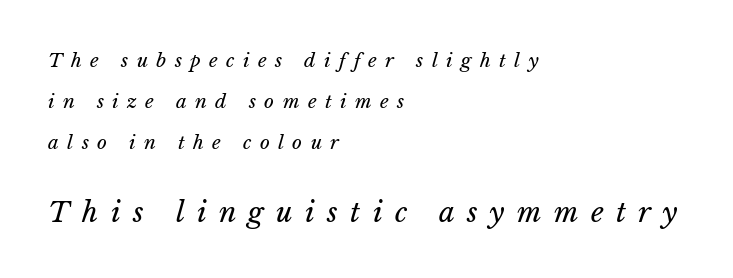
The image shows 28 px regular-weight type, italic (leaning right); set left-aligned, loose line spacing (2.16x), unusually wide letter spacing (+0.44 em), not underlined; the second (bottom) block is 1.47x larger; low stroke contrast and a medium x-height.
